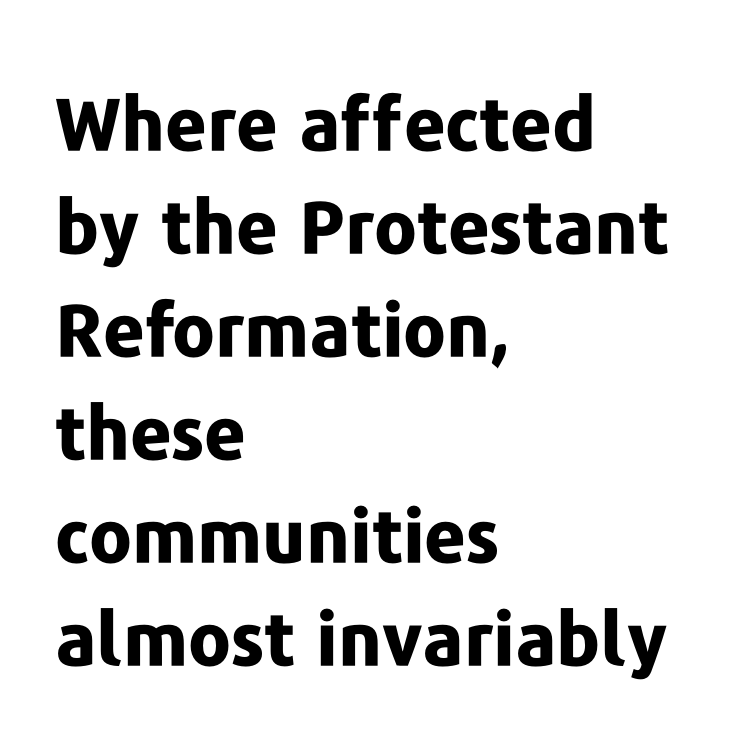
Q: Is the text bold? A: Yes.
Q: Is the text italic (slanted)? A: No, it is upright.
Q: Is the typeface a serif or a sans-serif typeface? A: Sans-serif.
Q: Is the text underlined? A: No.
Q: How is the paragraph aligned? A: Left-aligned.
Q: Is the spacing between letters normal or unusually wide? A: Normal.
Q: Is the spacing between lines tight, normal or loose? A: Normal.
Q: Width (condensed, normal, or wide)? A: Normal.
Q: Stroke contrast? A: Low.
Q: x-height? A: Medium.
Q: Monospaced? A: No.
